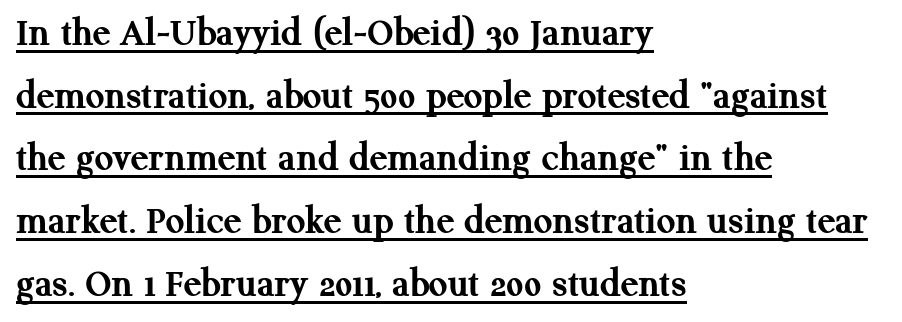
Q: Is the text bold? A: Yes.
Q: Is the text italic (slanted)? A: No, it is upright.
Q: Is the typeface a serif or a sans-serif typeface? A: Serif.
Q: Is the text underlined? A: Yes.
Q: How is the paragraph aligned? A: Left-aligned.
Q: Is the spacing between letters normal or unusually wide? A: Normal.
Q: Is the spacing between lines tight, normal or loose? A: Normal.
Q: Width (condensed, normal, or wide)? A: Normal.
Q: Stroke contrast? A: Medium.
Q: x-height? A: Medium.
Q: Monospaced? A: No.
